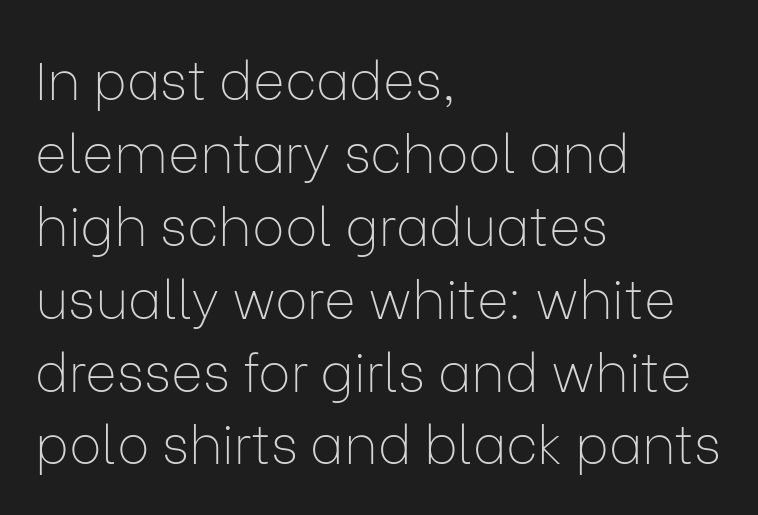
{"serif": "no", "italic": "no", "bold": "no", "weight": "thin", "width": "normal", "stroke_contrast": "low", "x_height": "medium", "monospaced": "no", "underline": "no", "align": "left", "line_spacing": "normal", "line_spacing_ratio": 1.35, "letter_spacing": "normal", "letter_spacing_em": 0.0, "glyph_px": 54}
